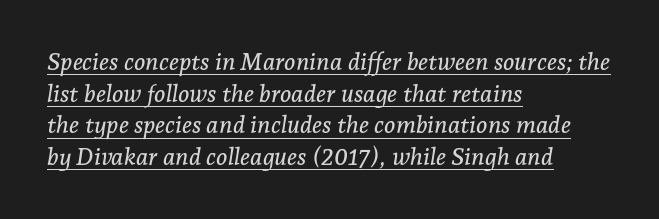
{"italic": "yes", "lean": "right", "slant_degrees": 7, "underline": "yes", "align": "left", "line_spacing": "normal", "line_spacing_ratio": 1.32, "letter_spacing": "normal", "letter_spacing_em": 0.0, "glyph_px": 24}
